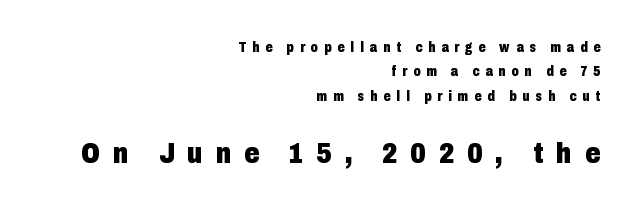
Q: Is the text bold? A: Yes.
Q: Is the text italic (slanted)? A: No, it is upright.
Q: Is the typeface a serif or a sans-serif typeface? A: Sans-serif.
Q: Is the text underlined? A: No.
Q: How is the paragraph aligned? A: Right-aligned.
Q: Is the spacing between letters normal or unusually wide? A: Unusually wide.
Q: Which block of text is set in a larger size, the first (top) or the second (bottom)? A: The second (bottom) one.
Q: Width (condensed, normal, or wide)? A: Condensed.
Q: Stroke contrast? A: Low.
Q: x-height? A: Medium.
Q: Monospaced? A: No.
